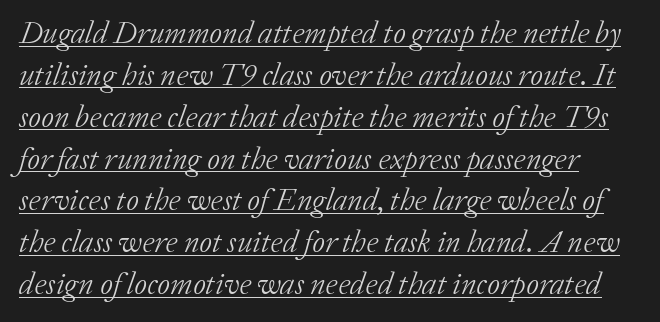
The image shows 31 px light serif type, italic (leaning right); set left-aligned, normal line spacing (1.35x), normal letter spacing, underlined; low stroke contrast and a medium x-height.
